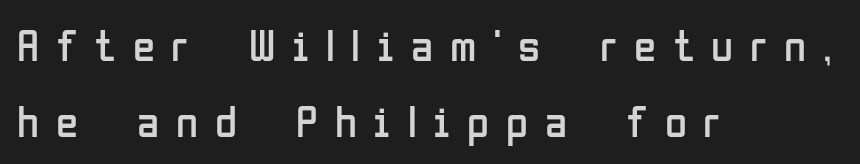
Counters stay open thanks to moderate or lighter strokes. A typesetter would call this proportional, since set widths differ per character. Left-aligned paragraph, ragged on the right. Substantial extra tracking has been applied to these lines. Descenders hang freely into open space. Posture: vertical.
